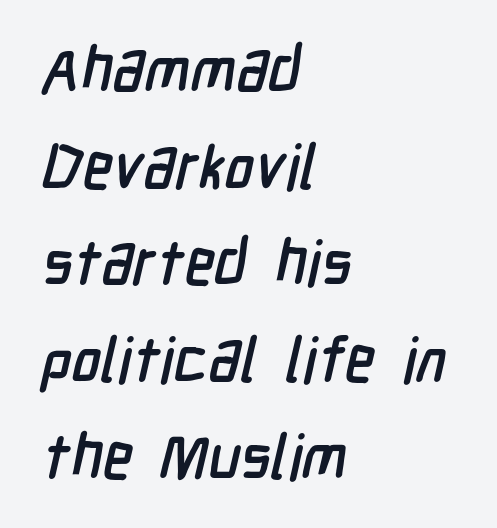
Q: Is the typeface a serif or a sans-serif typeface? A: Sans-serif.
Q: Is the text underlined? A: No.
Q: How is the paragraph aligned? A: Left-aligned.
Q: Is the spacing between letters normal or unusually wide? A: Normal.
Q: Is the spacing between lines tight, normal or loose? A: Normal.
Q: Width (condensed, normal, or wide)? A: Condensed.
Q: Stroke contrast? A: Low.
Q: x-height? A: Medium.
Q: Monospaced? A: No.
